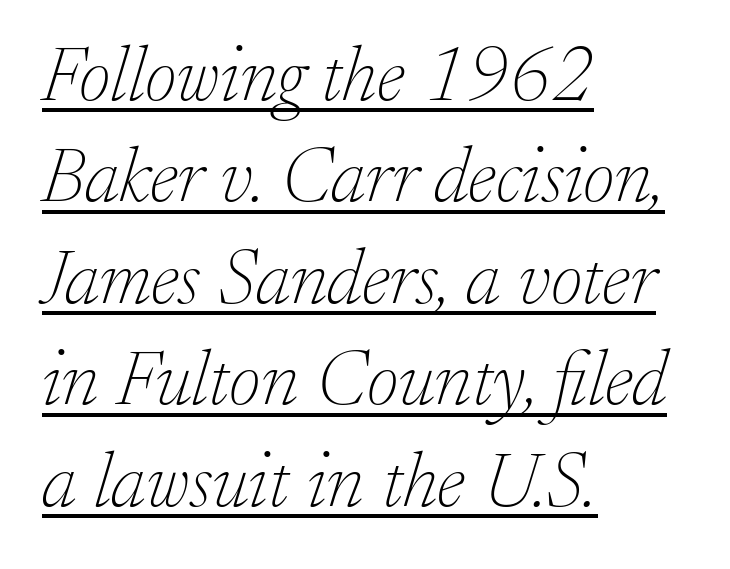
The image shows 78 px thin serif type, italic (leaning right); set left-aligned, normal line spacing (1.3x), normal letter spacing, underlined; low stroke contrast and a small x-height.
